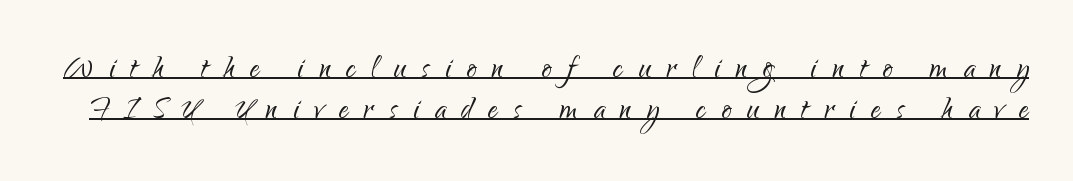
This sample has the flowing, uneven cadence of proportional lettering. The gaps between neighbouring characters are conspicuously large. The strokes are not fattened; the text isn't bold. A baseline rule has been typeset under these characters. These lines huddle together more closely than default settings would place them.
